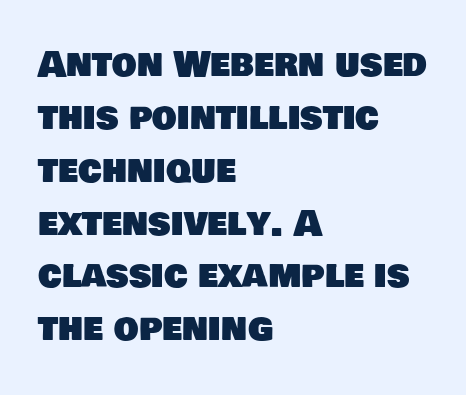
Line spacing here is normal. The lines are quadded left. Rule under the text: the space is simply empty. Spacing verdict: proportional, widths tailored to each character. Look at the bottom of the vertical strokes: they stop flat, with no serifs. This sample uses plain, unmodified letter spacing.
